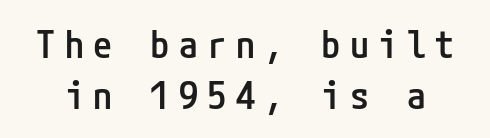
{"serif": "no", "italic": "no", "bold": "semi", "weight": "semibold", "width": "condensed", "stroke_contrast": "low", "x_height": "medium", "underline": "no", "line_spacing": "normal", "line_spacing_ratio": 1.34, "letter_spacing": "wide", "letter_spacing_em": 0.25, "glyph_px": 38}
